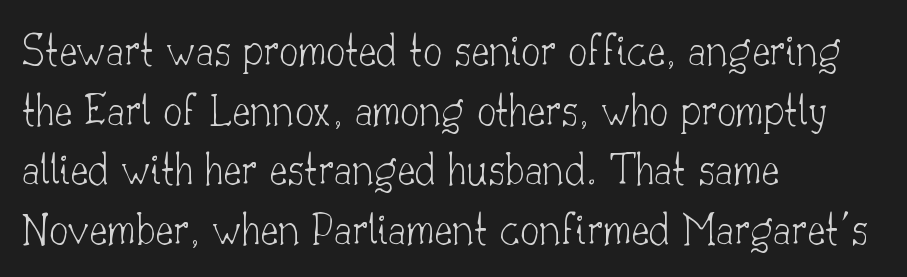
Q: Is the text bold? A: No.
Q: Is the text italic (slanted)? A: No, it is upright.
Q: Is the typeface a serif or a sans-serif typeface? A: Serif.
Q: Is the text underlined? A: No.
Q: How is the paragraph aligned? A: Left-aligned.
Q: Is the spacing between letters normal or unusually wide? A: Normal.
Q: Width (condensed, normal, or wide)? A: Normal.
Q: Stroke contrast? A: Low.
Q: x-height? A: Small.
Q: Monospaced? A: No.
